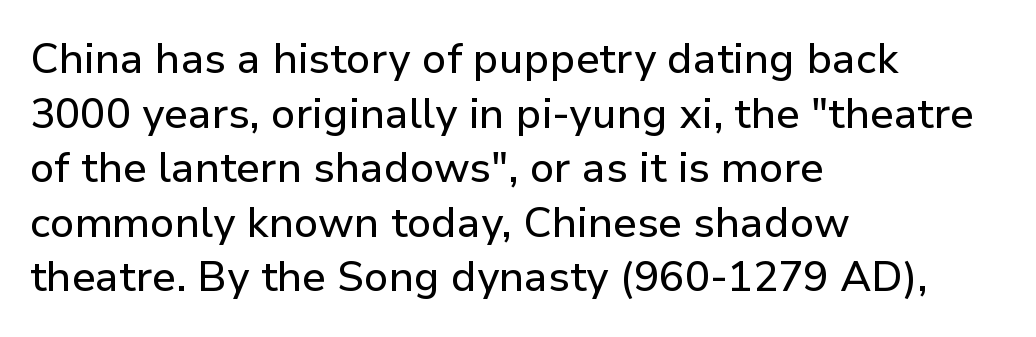
{"serif": "no", "italic": "no", "width": "normal", "stroke_contrast": "low", "x_height": "medium", "monospaced": "no", "underline": "no", "align": "left", "line_spacing": "normal", "line_spacing_ratio": 1.3, "letter_spacing": "normal", "letter_spacing_em": 0.0, "glyph_px": 42}
